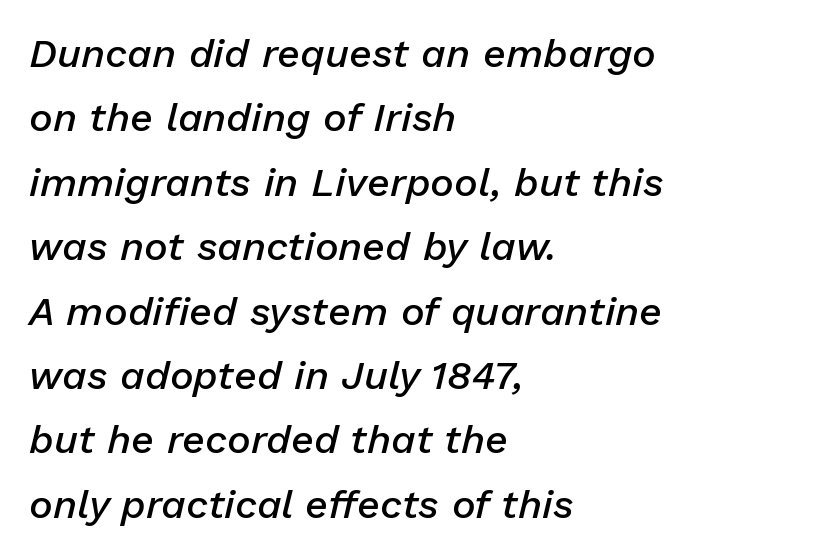
{"italic": "yes", "lean": "right", "slant_degrees": 13, "bold": "semi", "weight": "semibold", "width": "normal", "stroke_contrast": "low", "x_height": "medium", "monospaced": "no", "underline": "no", "align": "left", "line_spacing": "normal", "line_spacing_ratio": 1.61, "letter_spacing": "normal", "letter_spacing_em": 0.0, "glyph_px": 40}
